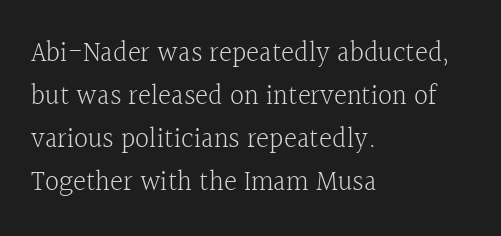
The image shows 28 px light serif type, upright; set left-aligned, normal line spacing (1.53x), normal letter spacing, not underlined; a medium x-height.
